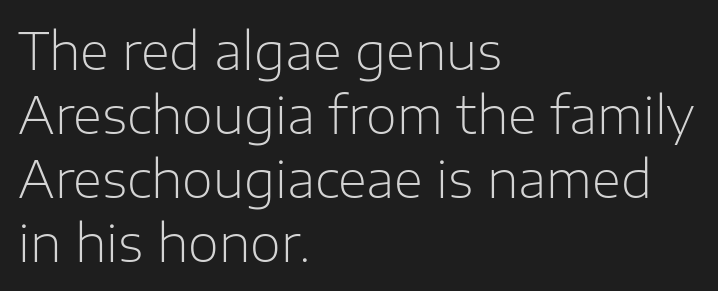
Q: Is the text bold? A: No.
Q: Is the text italic (slanted)? A: No, it is upright.
Q: Is the typeface a serif or a sans-serif typeface? A: Sans-serif.
Q: Is the text underlined? A: No.
Q: How is the paragraph aligned? A: Left-aligned.
Q: Is the spacing between letters normal or unusually wide? A: Normal.
Q: Is the spacing between lines tight, normal or loose? A: Normal.
Q: Width (condensed, normal, or wide)? A: Normal.
Q: Stroke contrast? A: Low.
Q: x-height? A: Medium.
Q: Monospaced? A: No.
